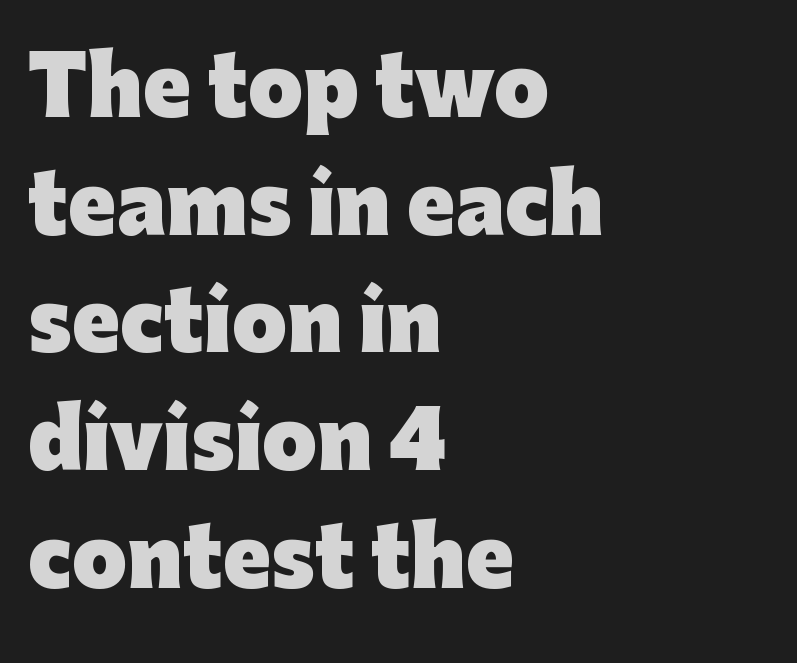
{"serif": "no", "italic": "no", "bold": "yes", "weight": "heavy", "width": "normal", "stroke_contrast": "low", "x_height": "medium", "monospaced": "no", "underline": "no", "align": "left", "line_spacing": "normal", "line_spacing_ratio": 1.49, "letter_spacing": "normal", "letter_spacing_em": 0.0, "glyph_px": 79}
